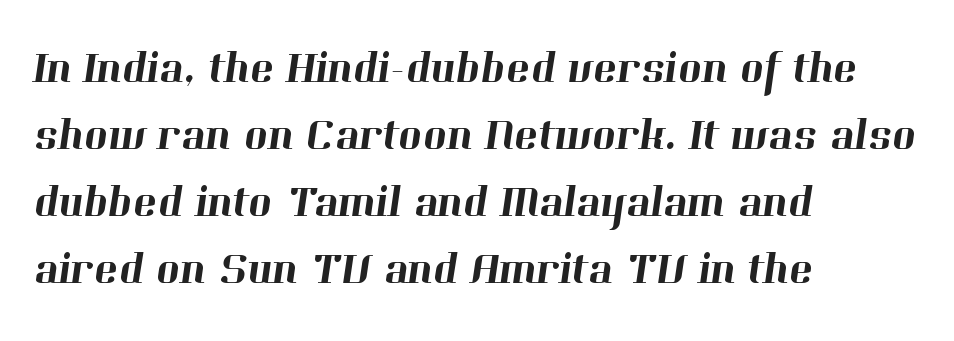
The image shows 45 px serif type; set left-aligned, normal line spacing (1.49x), normal letter spacing, not underlined; high stroke contrast and a medium x-height.
